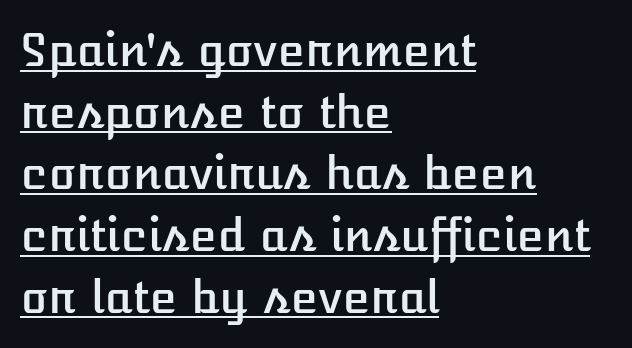
{"italic": "no", "width": "normal", "stroke_contrast": "low", "x_height": "medium", "monospaced": "no", "underline": "yes", "align": "left", "line_spacing": "normal", "line_spacing_ratio": 1.37, "letter_spacing": "normal", "letter_spacing_em": 0.0, "glyph_px": 45}
